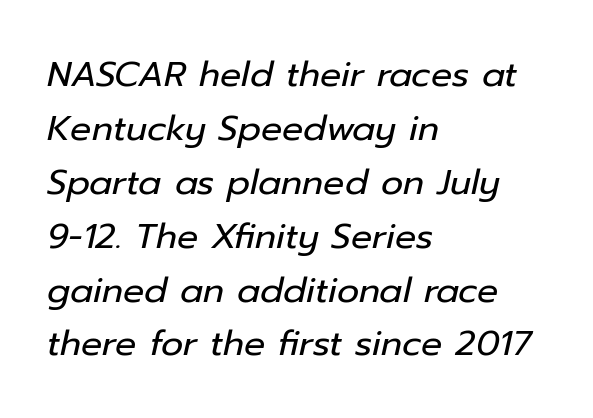
The image shows 35 px regular-weight type, italic (leaning right); set left-aligned, normal line spacing (1.54x), normal letter spacing, not underlined; low stroke contrast and a medium x-height.
